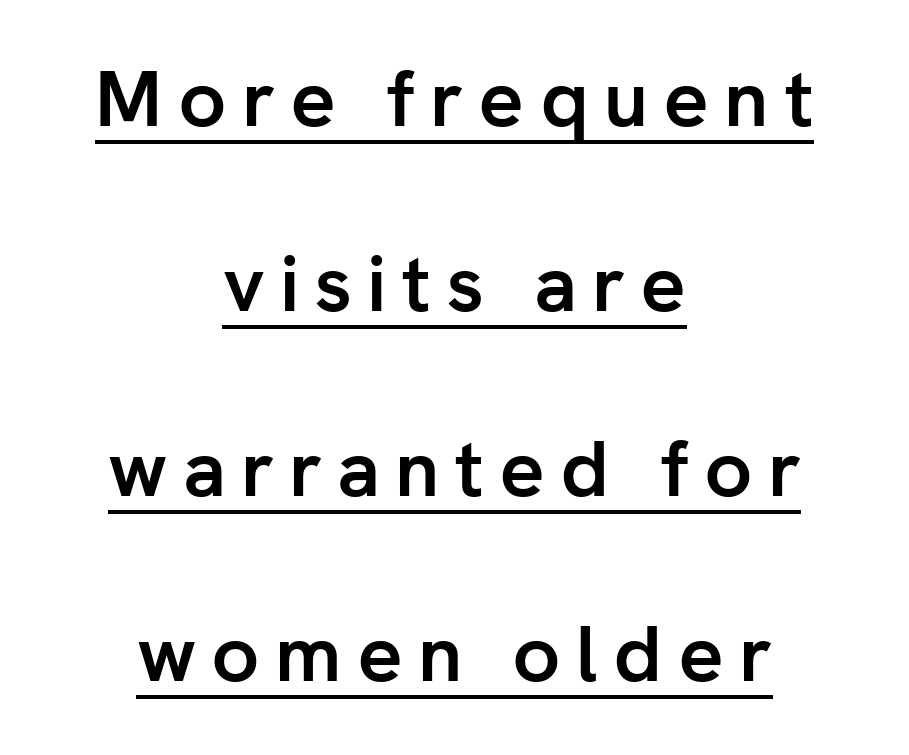
The face used here is proportionally spaced, like ordinary book or web type. Quick note: interline space is abundant. Tall strokes in this sample are plumb rather than angled. The glyphs are accompanied by a horizontal stroke just below them.
